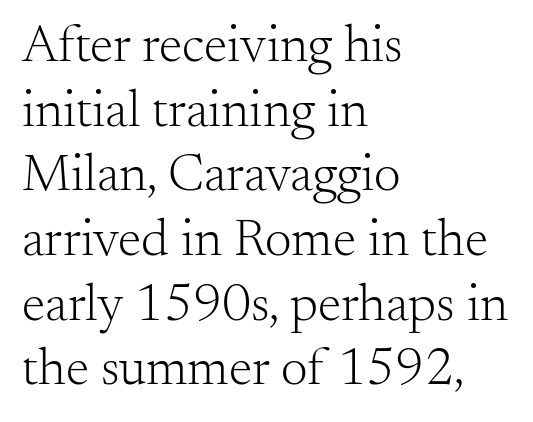
{"serif": "yes", "italic": "no", "bold": "no", "weight": "light", "width": "normal", "stroke_contrast": "medium", "x_height": "small", "monospaced": "no", "underline": "no", "align": "left", "line_spacing_ratio": 1.22, "letter_spacing": "normal", "letter_spacing_em": 0.0, "glyph_px": 53}
